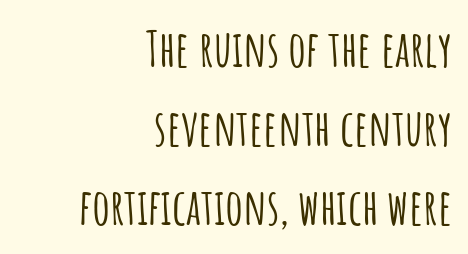
{"serif": "no", "italic": "no", "width": "condensed", "stroke_contrast": "low", "x_height": "large", "monospaced": "no", "underline": "no", "align": "right", "line_spacing": "normal", "line_spacing_ratio": 1.58, "letter_spacing": "normal", "letter_spacing_em": 0.0, "glyph_px": 50}
